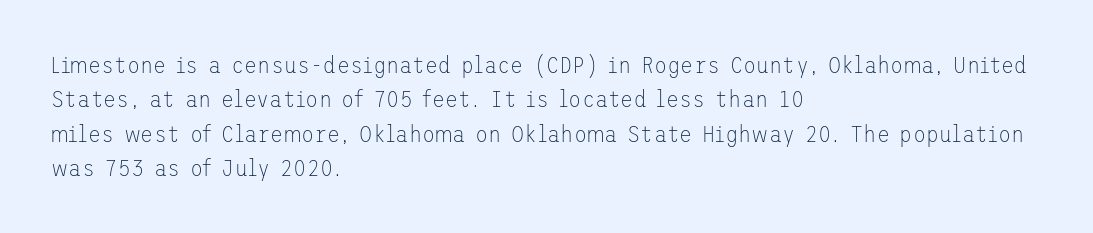
Q: Is the text bold? A: No.
Q: Is the text italic (slanted)? A: No, it is upright.
Q: Is the text underlined? A: No.
Q: How is the paragraph aligned? A: Left-aligned.
Q: Is the spacing between letters normal or unusually wide? A: Normal.
Q: Is the spacing between lines tight, normal or loose? A: Normal.
